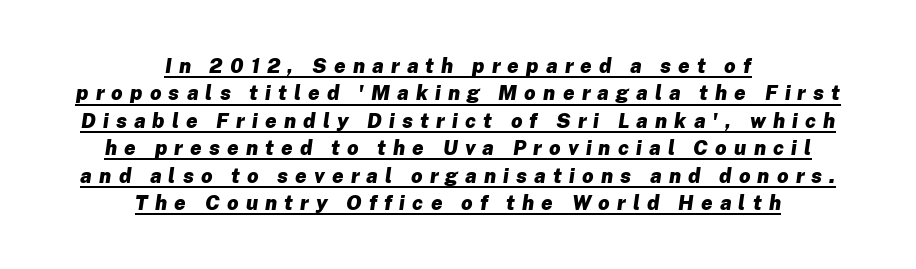
Q: Is the text bold? A: Yes.
Q: Is the text italic (slanted)? A: Yes, it leans right by about 8 degrees.
Q: Is the text underlined? A: Yes.
Q: How is the paragraph aligned? A: Centered.
Q: Is the spacing between letters normal or unusually wide? A: Unusually wide.
Q: Is the spacing between lines tight, normal or loose? A: Normal.
